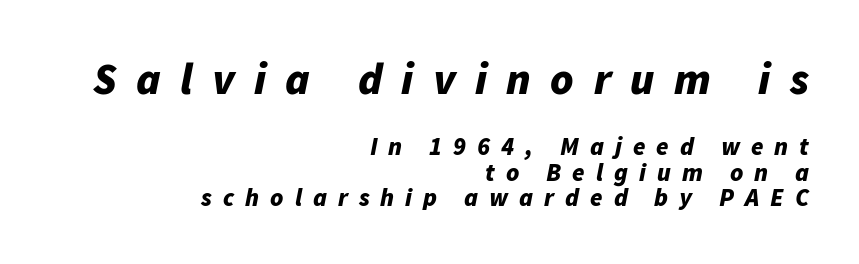
Q: Is the text bold? A: Yes.
Q: Is the text italic (slanted)? A: Yes, it leans right by about 11 degrees.
Q: Is the text underlined? A: No.
Q: How is the paragraph aligned? A: Right-aligned.
Q: Is the spacing between letters normal or unusually wide? A: Unusually wide.
Q: Is the spacing between lines tight, normal or loose? A: Tight.
Q: Which block of text is set in a larger size, the first (top) or the second (bottom)? A: The first (top) one.
Q: Width (condensed, normal, or wide)? A: Normal.
Q: Stroke contrast? A: Low.
Q: x-height? A: Medium.
Q: Monospaced? A: No.
